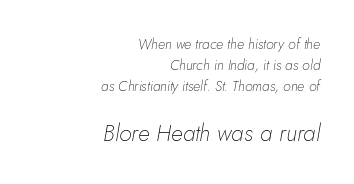
The weight would be labelled regular, book, light, or lighter still. Decoration check: the copy has no underline. Visually, the bottom section dominates because its glyphs are scaled up. Students, note that the glyphs here touch the page at normal intervals. Is there much room between lines? A standard amount, neither cramped nor airy. The paragraph has a hard right edge and a soft left edge.
